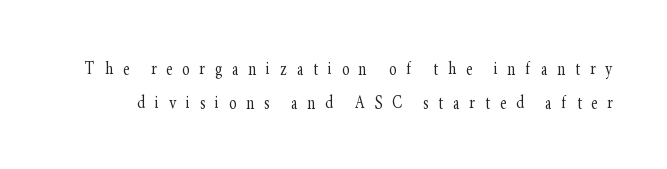
Q: Is the text bold? A: No.
Q: Is the text italic (slanted)? A: No, it is upright.
Q: Is the text underlined? A: No.
Q: Is the spacing between letters normal or unusually wide? A: Unusually wide.
Q: Is the spacing between lines tight, normal or loose? A: Normal.
